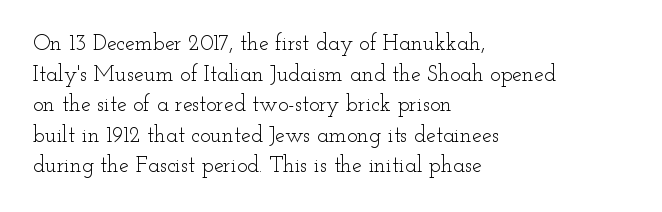
Q: Is the text bold? A: No.
Q: Is the text italic (slanted)? A: No, it is upright.
Q: Is the text underlined? A: No.
Q: How is the paragraph aligned? A: Left-aligned.
Q: Is the spacing between letters normal or unusually wide? A: Normal.
Q: Is the spacing between lines tight, normal or loose? A: Normal.
